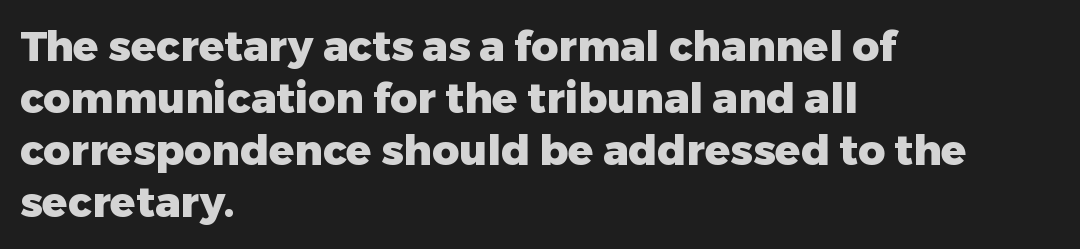
Each letter keeps its own natural width here, so spacing adapts to shape. The space directly below the letters is spotless. Nope, not italic — everything's standing straight. This is sans-serif lettering, the kind often seen on screens and signage. Is the type bold? Yes — the strokes are clearly thick and heavy.
